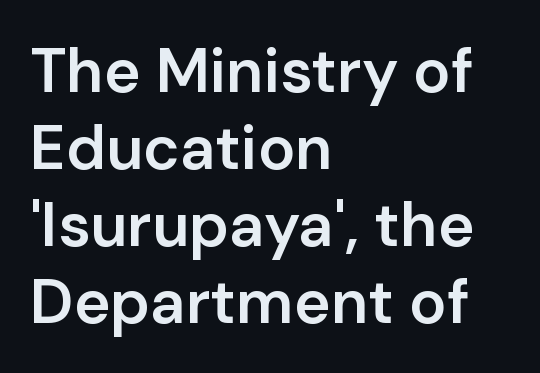
Q: Is the text bold? A: Semi-bold.
Q: Is the text italic (slanted)? A: No, it is upright.
Q: Is the typeface a serif or a sans-serif typeface? A: Sans-serif.
Q: Is the text underlined? A: No.
Q: How is the paragraph aligned? A: Left-aligned.
Q: Is the spacing between letters normal or unusually wide? A: Normal.
Q: Width (condensed, normal, or wide)? A: Normal.
Q: Stroke contrast? A: Low.
Q: x-height? A: Medium.
Q: Monospaced? A: No.
